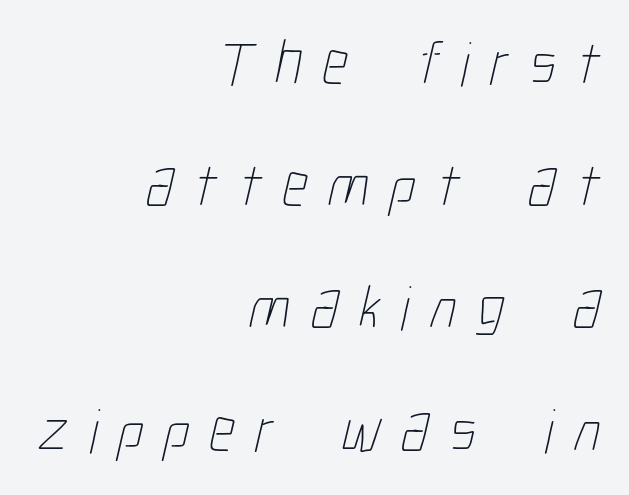
The image shows 63 px thin, condensed type; set right-aligned, loose line spacing (1.94x), unusually wide letter spacing (+0.32 em), not underlined; low stroke contrast and a medium x-height.
